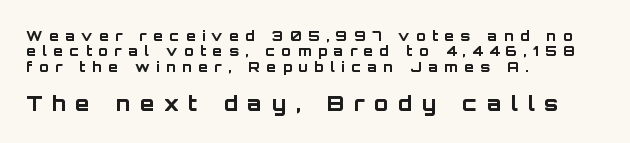
{"italic": "no", "bold": "yes", "underline": "no", "align": "left", "line_spacing": "tight", "line_spacing_ratio": 1.09, "letter_spacing": "wide", "letter_spacing_em": 0.46, "larger_block": "second", "size_ratio": 1.5, "glyph_px": 21}
